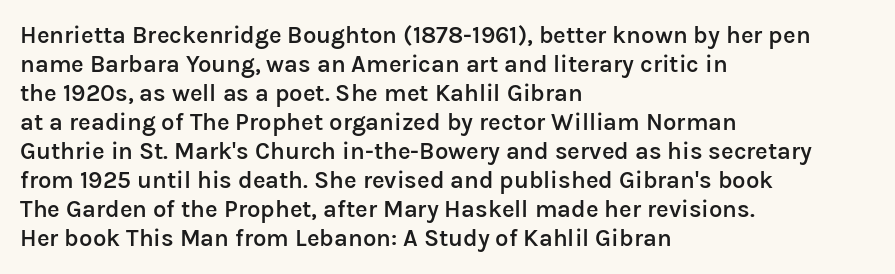
Q: Is the text bold? A: Semi-bold.
Q: Is the text italic (slanted)? A: No, it is upright.
Q: Is the text underlined? A: No.
Q: How is the paragraph aligned? A: Left-aligned.
Q: Is the spacing between letters normal or unusually wide? A: Normal.
